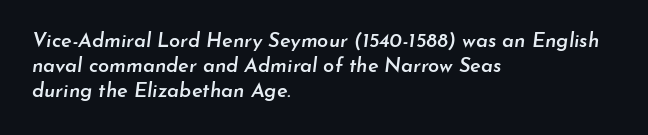
{"italic": "yes", "lean": "right", "slant_degrees": 7, "bold": "semi", "underline": "no", "align": "left", "line_spacing": "normal", "line_spacing_ratio": 1.26, "letter_spacing": "normal", "letter_spacing_em": 0.0, "glyph_px": 20}
